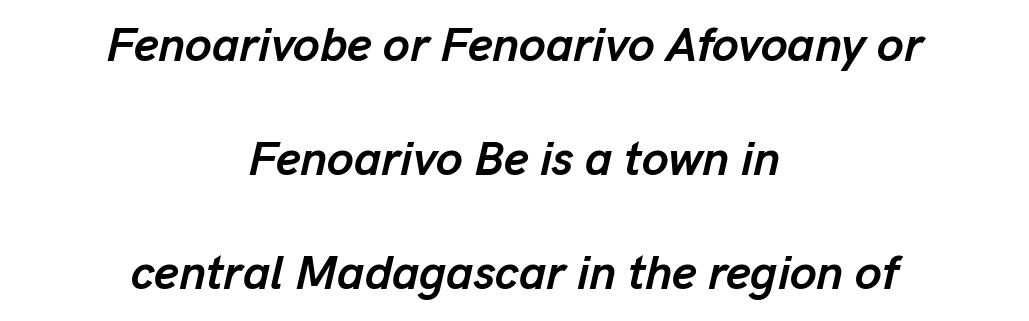
Q: Is the text bold? A: Yes.
Q: Is the text italic (slanted)? A: Yes, it leans right by about 13 degrees.
Q: Is the text underlined? A: No.
Q: How is the paragraph aligned? A: Centered.
Q: Is the spacing between letters normal or unusually wide? A: Normal.
Q: Is the spacing between lines tight, normal or loose? A: Loose.
Q: Width (condensed, normal, or wide)? A: Normal.
Q: Stroke contrast? A: Low.
Q: x-height? A: Medium.
Q: Monospaced? A: No.
